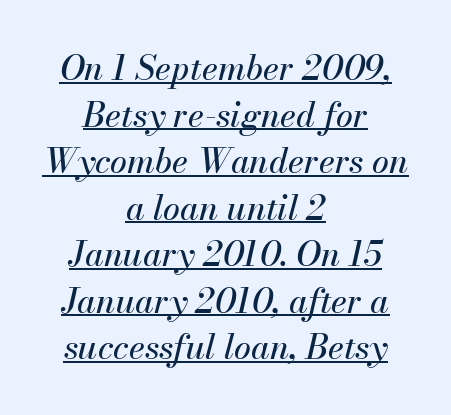
{"italic": "yes", "lean": "right", "slant_degrees": 13, "width": "normal", "stroke_contrast": "medium", "x_height": "small", "monospaced": "no", "underline": "yes", "align": "center", "line_spacing": "normal", "line_spacing_ratio": 1.37, "letter_spacing": "normal", "letter_spacing_em": 0.0, "glyph_px": 34}
